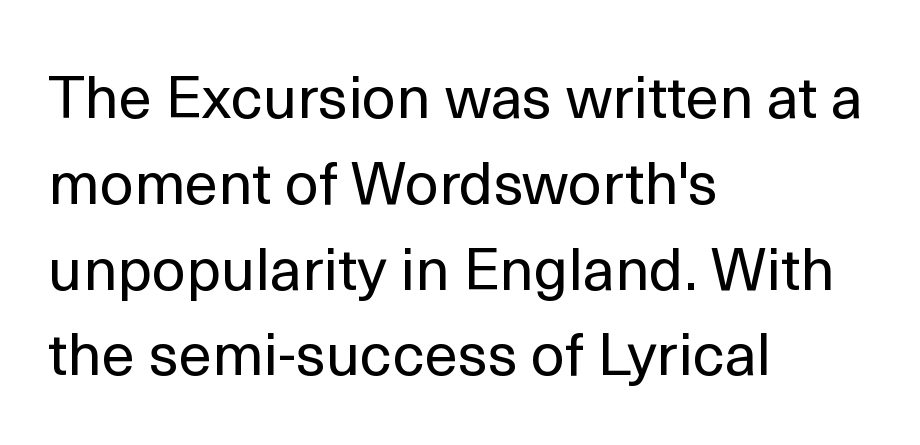
Q: Is the text bold? A: No.
Q: Is the text italic (slanted)? A: No, it is upright.
Q: Is the typeface a serif or a sans-serif typeface? A: Sans-serif.
Q: Is the text underlined? A: No.
Q: How is the paragraph aligned? A: Left-aligned.
Q: Is the spacing between letters normal or unusually wide? A: Normal.
Q: Is the spacing between lines tight, normal or loose? A: Normal.
Q: Width (condensed, normal, or wide)? A: Normal.
Q: x-height? A: Medium.
Q: Monospaced? A: No.
